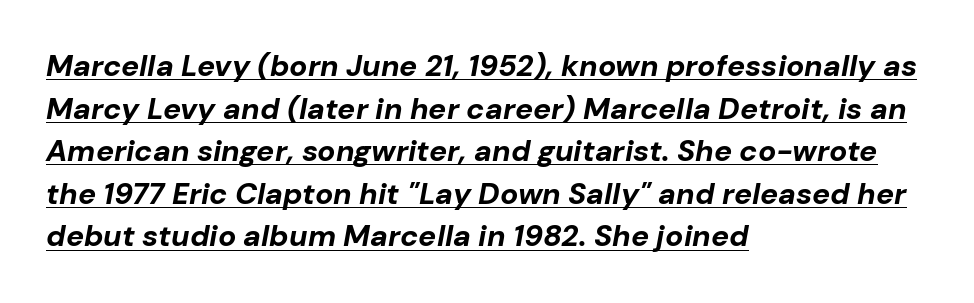
Q: Is the text bold? A: Yes.
Q: Is the text italic (slanted)? A: Yes, it leans right by about 10 degrees.
Q: Is the text underlined? A: Yes.
Q: How is the paragraph aligned? A: Left-aligned.
Q: Is the spacing between letters normal or unusually wide? A: Normal.
Q: Is the spacing between lines tight, normal or loose? A: Normal.
Q: Width (condensed, normal, or wide)? A: Normal.
Q: Stroke contrast? A: Low.
Q: x-height? A: Medium.
Q: Monospaced? A: No.
